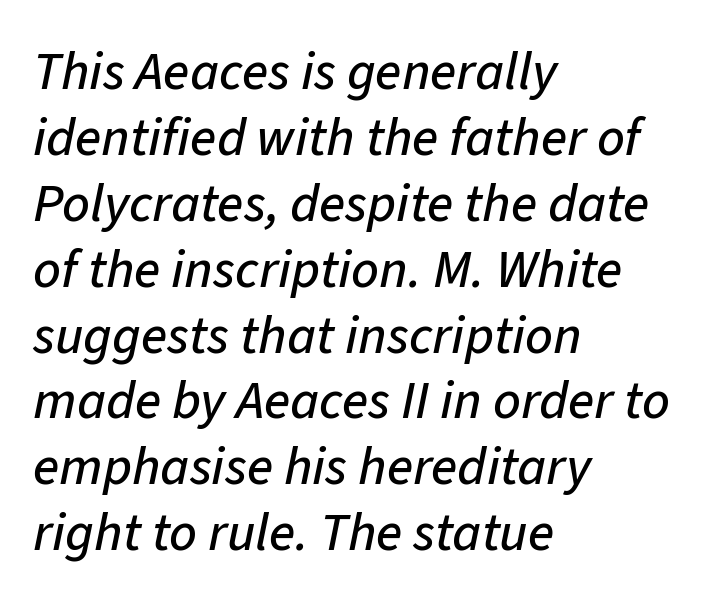
{"italic": "yes", "lean": "right", "slant_degrees": 11, "width": "normal", "stroke_contrast": "low", "x_height": "medium", "monospaced": "no", "underline": "no", "align": "left", "line_spacing_ratio": 1.22, "letter_spacing": "normal", "letter_spacing_em": 0.0, "glyph_px": 54}
